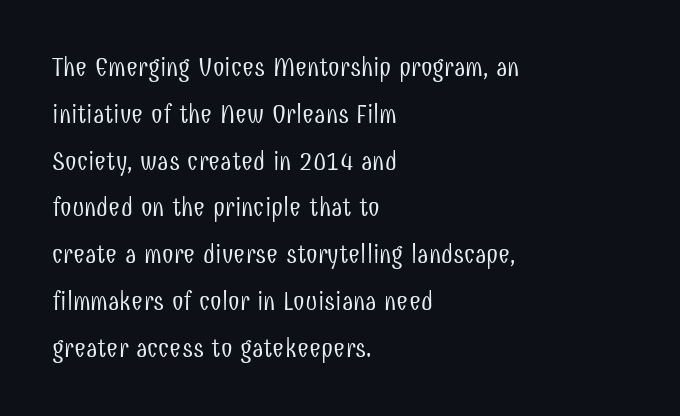
Q: Is the text bold? A: No.
Q: Is the text italic (slanted)? A: No, it is upright.
Q: Is the text underlined? A: No.
Q: How is the paragraph aligned? A: Left-aligned.
Q: Is the spacing between letters normal or unusually wide? A: Normal.
